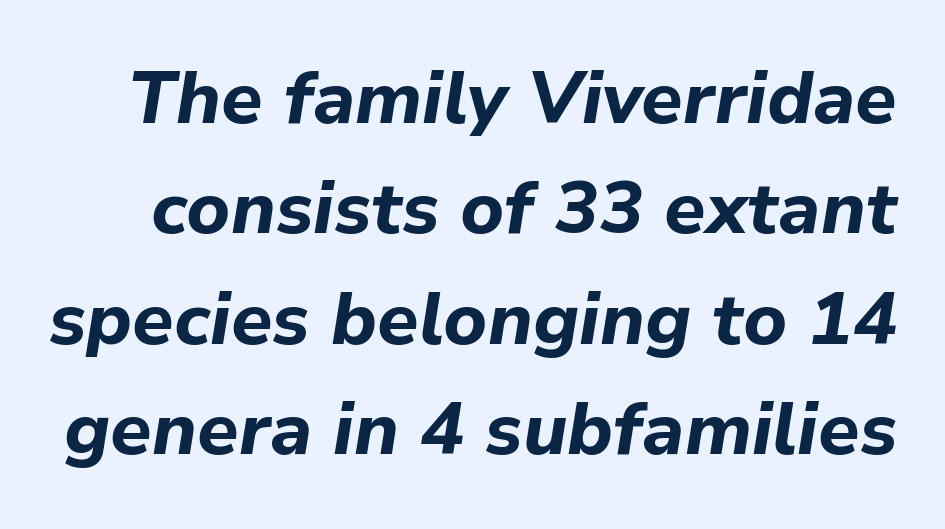
Q: Is the text bold? A: Yes.
Q: Is the text italic (slanted)? A: Yes, it leans right by about 9 degrees.
Q: Is the text underlined? A: No.
Q: Is the spacing between letters normal or unusually wide? A: Normal.
Q: Is the spacing between lines tight, normal or loose? A: Normal.
Q: Width (condensed, normal, or wide)? A: Normal.
Q: Stroke contrast? A: Low.
Q: x-height? A: Medium.
Q: Monospaced? A: No.
